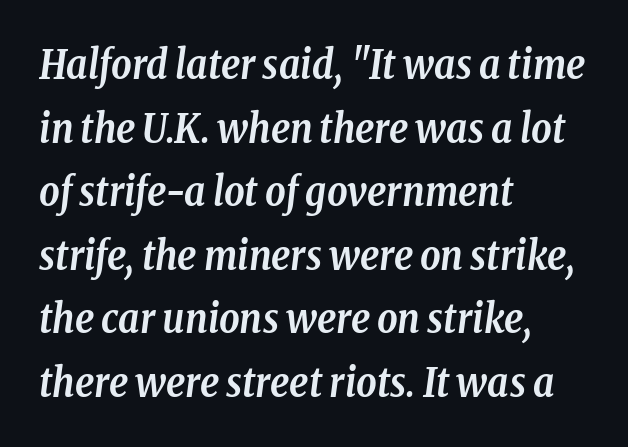
This sample uses an oblique cut, with every glyph tilted off the vertical. One glance says typical: line gaps are just what's usual. The face used here is proportionally spaced, like ordinary book or web type. Type without underlining. Between one letter and the next there's only the usual sliver of space. Horizontally, the lines are justified to the leading edge only.
